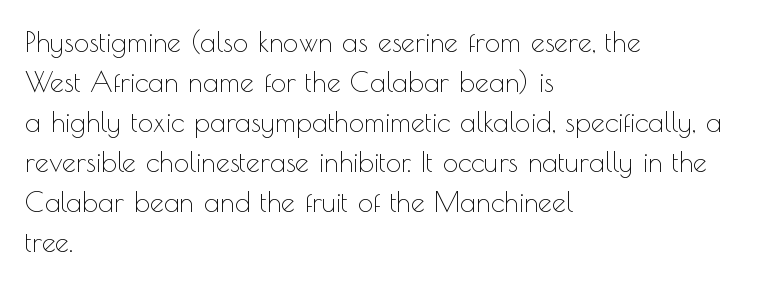
Words float on clear page, feet unadorned. Serif or sans? Sans — the stroke terminals are bare. The face looks like a standard text weight, possibly lighter. Here the designer chose a conventional face with non-uniform glyph widths. The paragraph has a hard left edge and a soft right edge.
